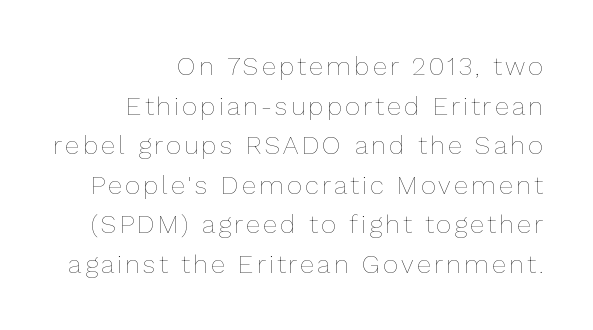
{"italic": "no", "bold": "no", "underline": "no", "align": "right", "line_spacing": "normal", "line_spacing_ratio": 1.52, "glyph_px": 26}
